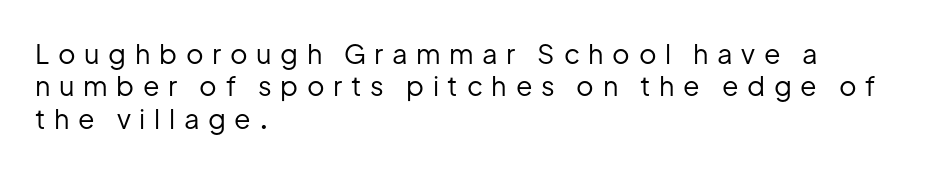
Q: Is the text bold? A: No.
Q: Is the text italic (slanted)? A: No, it is upright.
Q: Is the text underlined? A: No.
Q: How is the paragraph aligned? A: Left-aligned.
Q: Is the spacing between letters normal or unusually wide? A: Unusually wide.
